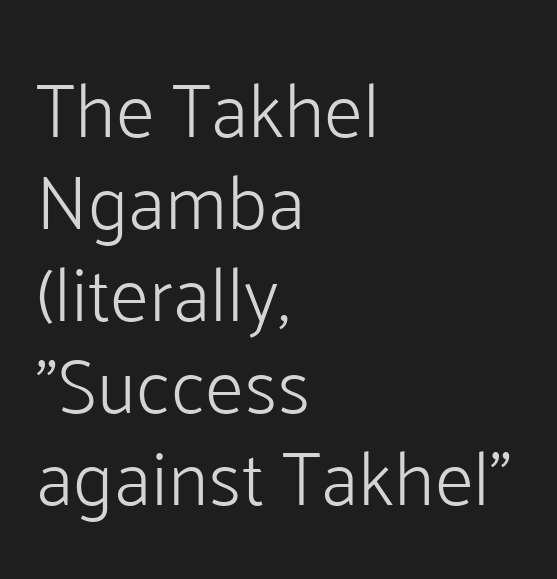
The image shows 76 px light sans-serif type, upright; set left-aligned, line spacing 1.21x, normal letter spacing, not underlined; low stroke contrast and a medium x-height.
